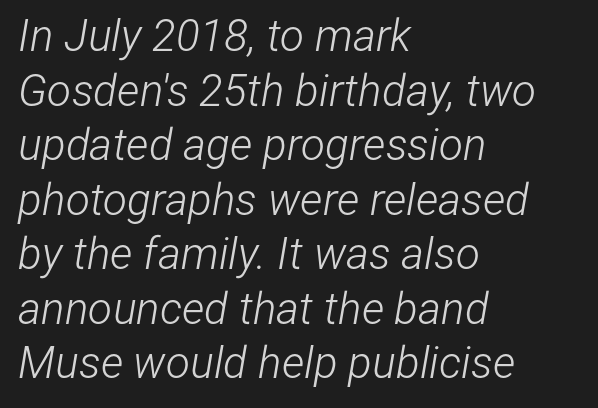
The image shows 44 px light, condensed type, italic (leaning right); set left-aligned, line spacing 1.24x, normal letter spacing, not underlined; low stroke contrast and a medium x-height.
